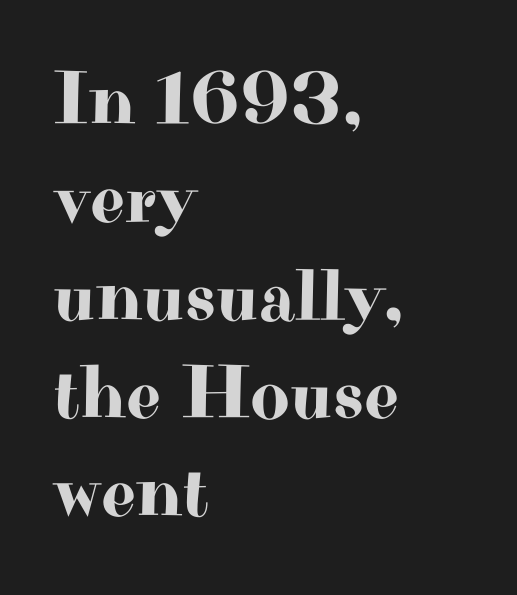
The passage shown is typeset with a serif family. Words appear dense and cohesive because spacing is normal. How would I describe the line gaps? Plain and ordinary. Is the block centered? No — it sits flush against the left margin. No italicization has been applied; the sample stays upright.
